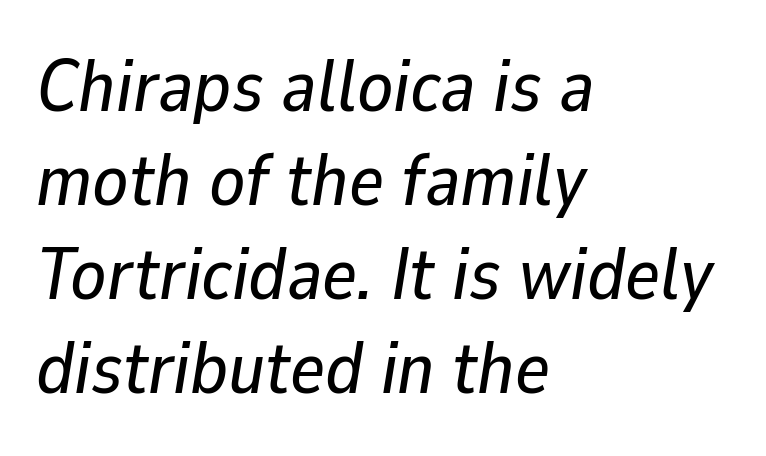
Q: Is the text italic (slanted)? A: Yes, it leans right by about 9 degrees.
Q: Is the text underlined? A: No.
Q: How is the paragraph aligned? A: Left-aligned.
Q: Is the spacing between letters normal or unusually wide? A: Normal.
Q: Is the spacing between lines tight, normal or loose? A: Normal.
Q: Width (condensed, normal, or wide)? A: Normal.
Q: Stroke contrast? A: Low.
Q: x-height? A: Medium.
Q: Monospaced? A: No.
